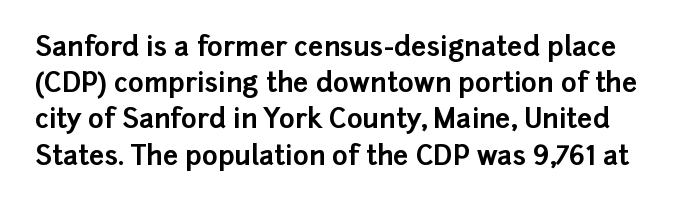
Q: Is the text bold? A: Yes.
Q: Is the text italic (slanted)? A: No, it is upright.
Q: Is the text underlined? A: No.
Q: Is the spacing between letters normal or unusually wide? A: Normal.
Q: Is the spacing between lines tight, normal or loose? A: Normal.
